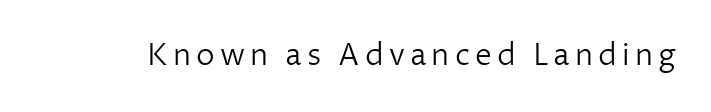
The image shows 30 px light sans-serif type, upright; set not underlined; low stroke contrast and a medium x-height.
